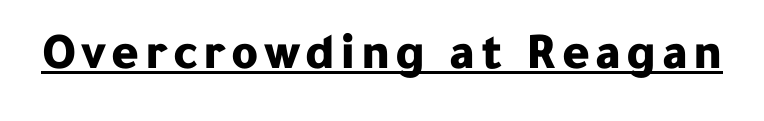
The image shows 52 px bold sans-serif type, upright; set underlined; low stroke contrast and a medium x-height.
